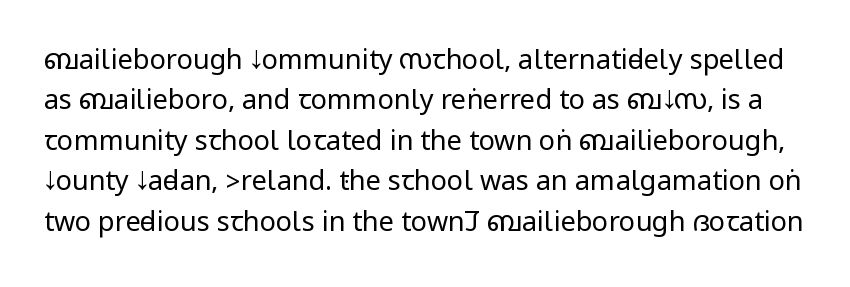
The image shows 27 px text type, upright; set normal line spacing (1.5x), normal letter spacing, not underlined.
